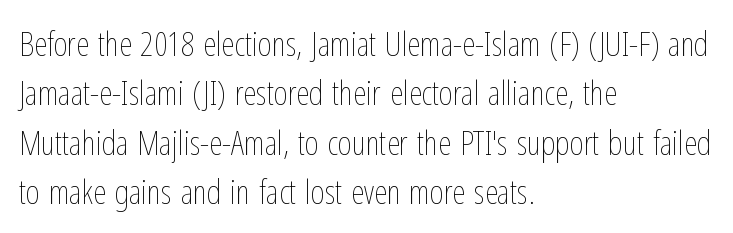
Every row of glyphs begins at an identical x-position on the left. The passage shown is not bold in any degree. The lines sit at an ordinary, default distance from one another. Beneath every word, the page is bare. Is the letter spacing exaggerated? No — it looks like the ordinary default.
